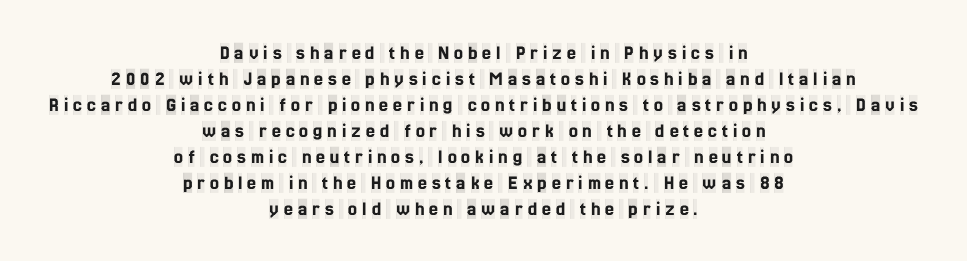
The image shows 20 px text type, upright; set centered, normal line spacing (1.3x), unusually wide letter spacing (+0.25 em), not underlined.
